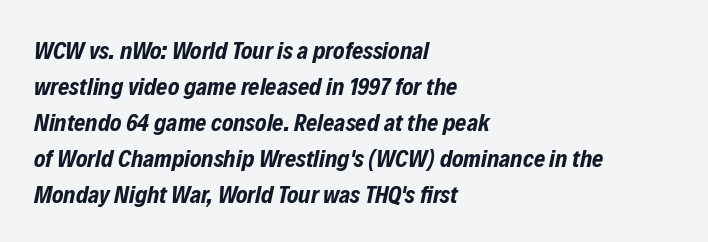
The zone under the glyphs is completely vacant. A full-strength bold gives these letters their thick strokes. Compared with ordinary roman type, these characters are visibly tilted. Compared with typical paragraphs, the rows here are spaced about the same. All the whitespace from short lines collects on the right. Spacing between characters is what you'd get straight out of the box.
